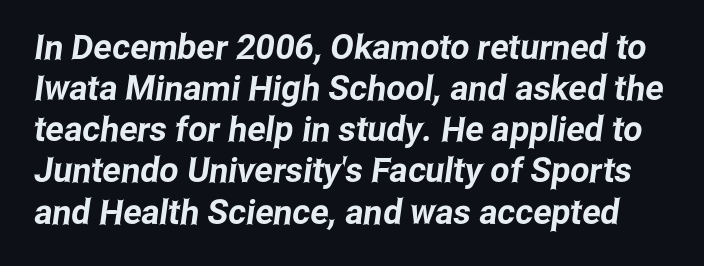
{"serif": "no", "width": "condensed", "stroke_contrast": "low", "x_height": "medium", "monospaced": "no", "underline": "no", "line_spacing_ratio": 1.21, "letter_spacing": "normal", "letter_spacing_em": 0.0, "glyph_px": 34}
